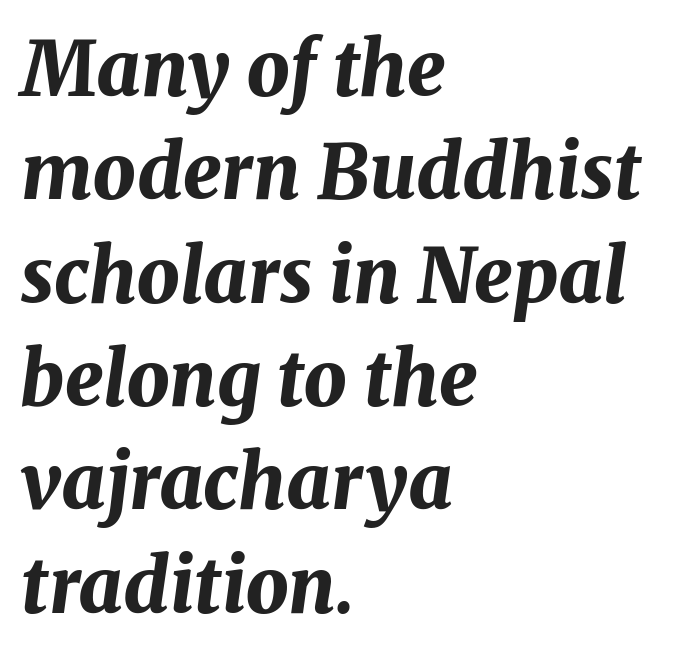
{"italic": "yes", "lean": "right", "slant_degrees": 8, "bold": "yes", "weight": "bold", "width": "normal", "stroke_contrast": "medium", "x_height": "medium", "monospaced": "no", "underline": "no", "align": "left", "line_spacing": "normal", "line_spacing_ratio": 1.36, "letter_spacing": "normal", "letter_spacing_em": 0.0, "glyph_px": 76}
